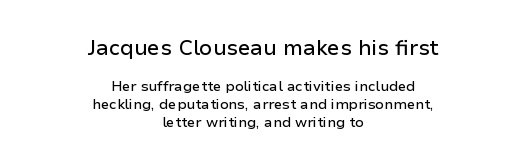
{"italic": "no", "underline": "no", "align": "center", "line_spacing": "normal", "line_spacing_ratio": 1.27, "letter_spacing": "normal", "letter_spacing_em": 0.0, "larger_block": "first", "size_ratio": 1.5, "glyph_px": 21}
